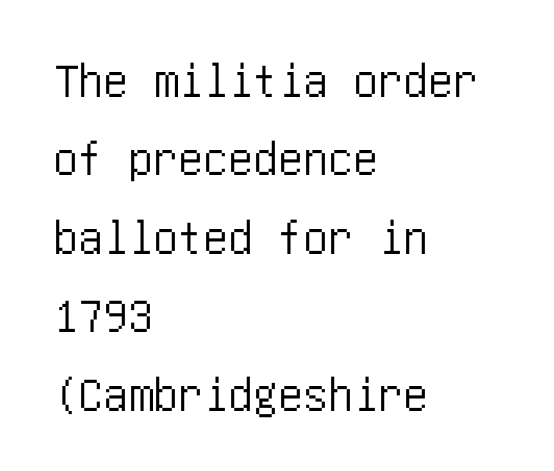
The image shows 50 px condensed sans-serif type, upright; set left-aligned, normal line spacing (1.57x), normal letter spacing, not underlined; low stroke contrast and a large x-height.
